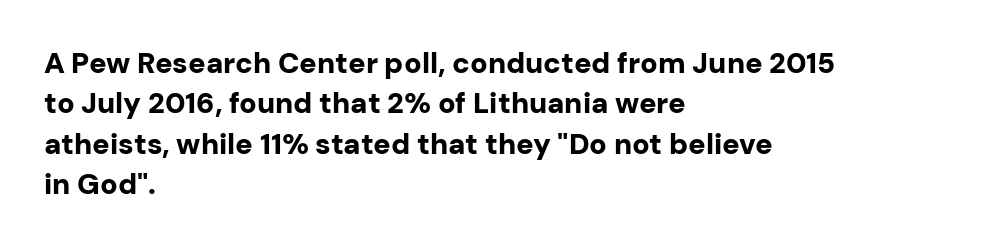
{"serif": "no", "italic": "no", "bold": "yes", "weight": "bold", "width": "normal", "stroke_contrast": "low", "x_height": "medium", "monospaced": "no", "underline": "no", "align": "left", "line_spacing": "normal", "line_spacing_ratio": 1.39, "letter_spacing": "normal", "letter_spacing_em": 0.0, "glyph_px": 29}
